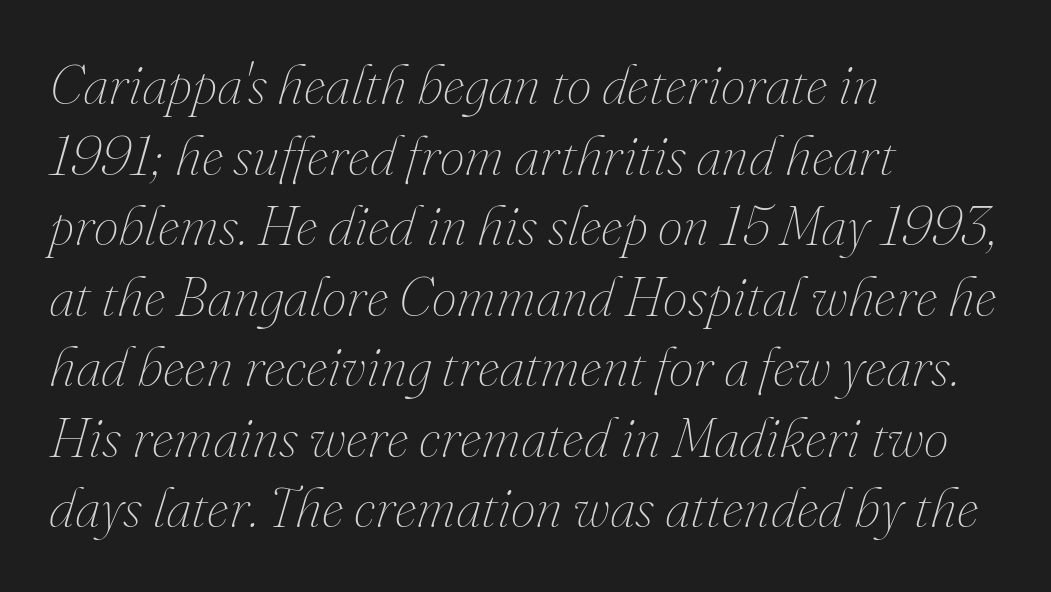
These lines are set flush left with a ragged right edge. The space beneath each line is pristine and unruled. Observe the lean: these are italic letterforms. The line texture is even and compact thanks to regular tracking. Vertically, the passage feels balanced, rows spaced as you'd expect. Is the type heavy? It reads as light-to-regular instead.
